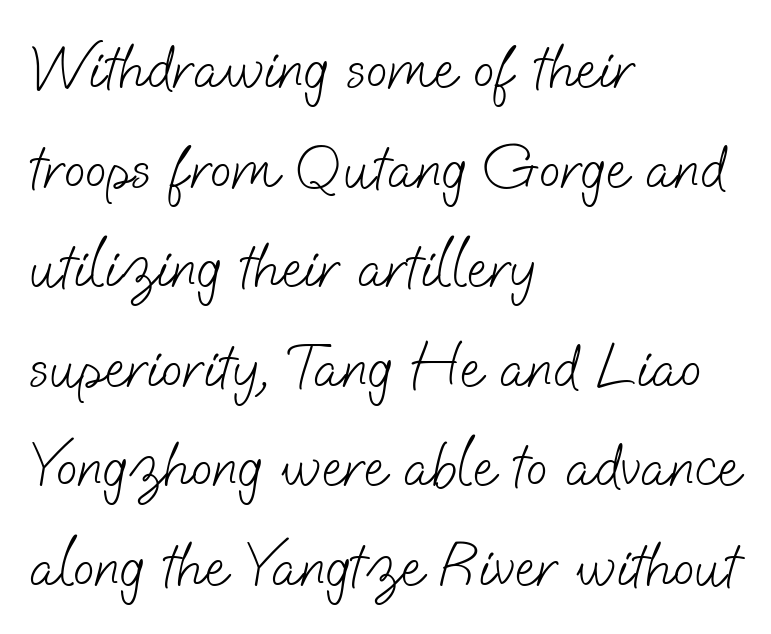
The space directly below the letters is spotless. One-word summary of the alignment: left. The strokes are not fattened; the text isn't bold. The designer went with a sans here, leaving each stem footless.
